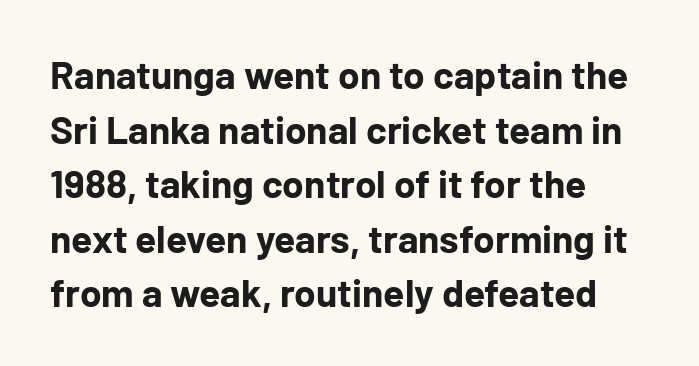
{"serif": "no", "italic": "no", "bold": "yes", "weight": "bold", "width": "normal", "stroke_contrast": "low", "x_height": "medium", "monospaced": "no", "underline": "no", "align": "left", "line_spacing": "normal", "line_spacing_ratio": 1.4, "letter_spacing": "normal", "letter_spacing_em": 0.0, "glyph_px": 39}
